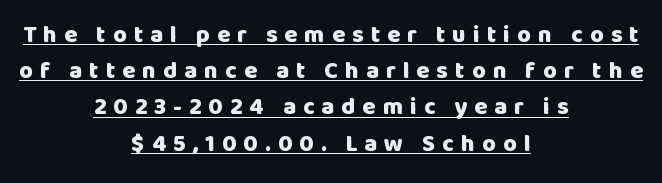
These lines were composed using upright roman letters. You can see a thin bar hugging the bottom of the glyphs. Caption: multi-line text, centered on the measure. Its strokes are broad and dark, the hallmark of bold type. The designer left line spacing at the default.
